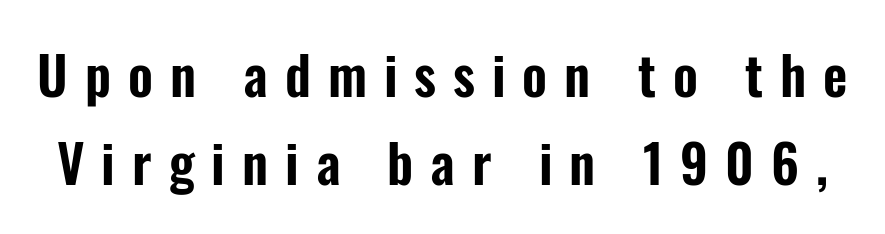
The space directly below the letters is spotless. Notice how descenders clear the ascenders below comfortably — that's standard leading. Think of a printed novel: that variable character pitch is what you see here. The lettering holds an erect, upright posture throughout. Grotesque or geometric, the face here clearly has no serifs. Tracking value appears strongly positive — letters spread wide.
